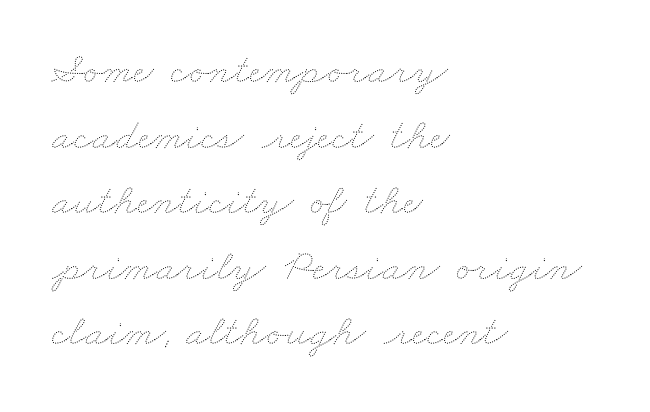
Visually the block forms a straight wall on the left and a jagged coastline on the right. Each stroke keeps to a modest, everyday thickness or less. Students, observe: this is what conventionally led text looks like. Descenders are the only things crossing below the line. The face used here is proportionally spaced, like ordinary book or web type. Here the glyphs are tracked normally, forming tight word shapes.
